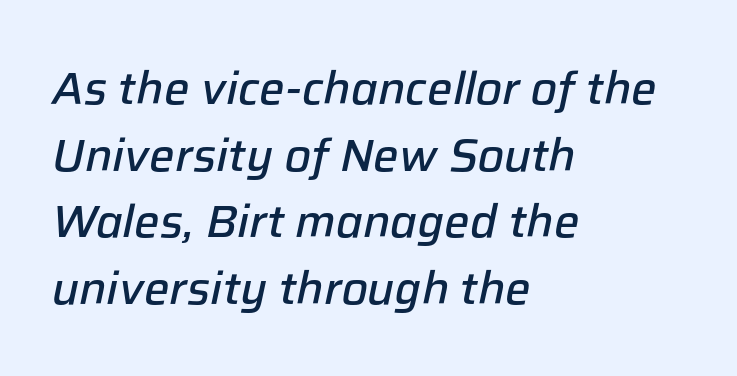
You can tell it's italic because the verticals aren't actually vertical. A normal amount of white space separates one row of letters from the next. Observe the ordinary spacing: letters are neighbours, not strangers. No word sits above an underline.
